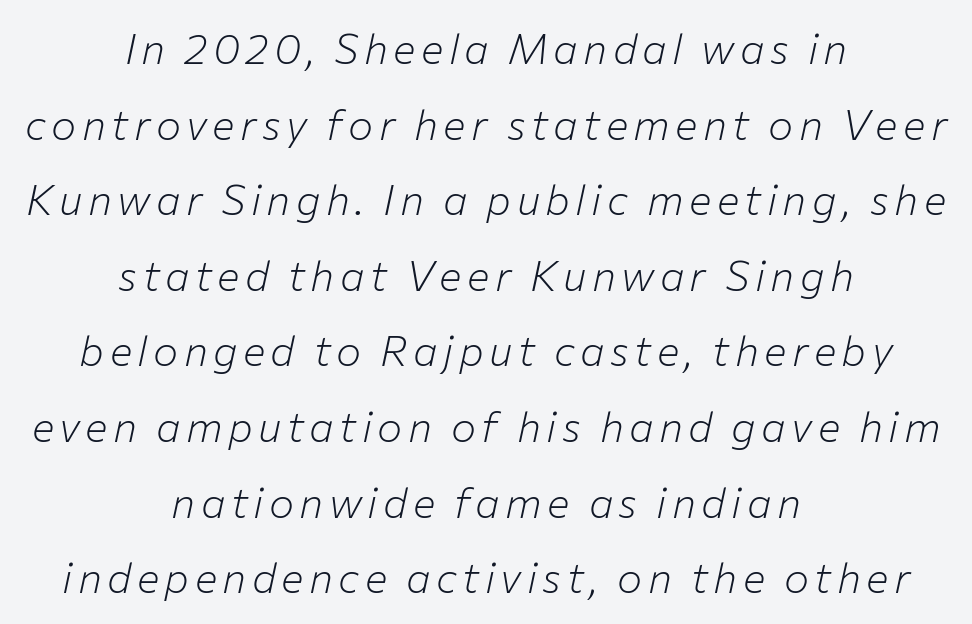
Horizontal alignment here is central, giving a formal, balanced look. Proportional: the letters do not fall into vertical columns. The font is comparable to plain body text, perhaps lighter. Clear beneath every line of the passage. Style check: oblique.
